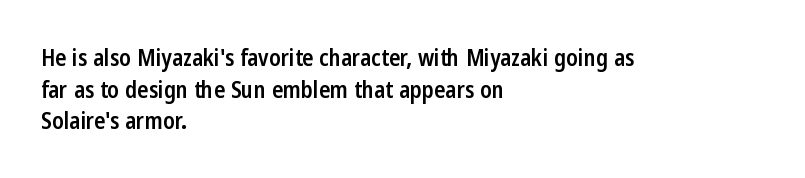
Ordinary non-slanted type is in use. This sample is left-justified, so line endings fall wherever the words run out. The letters sit at their default tracking, neither squeezed nor spread. Descenders are the only things crossing below the line.
